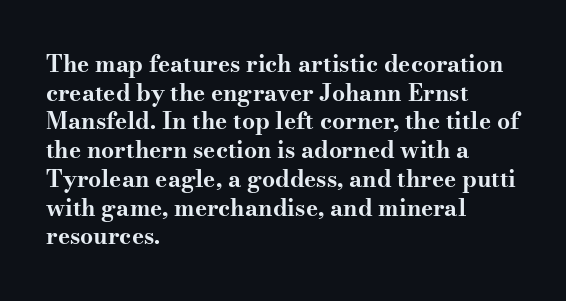
{"italic": "no", "bold": "yes", "underline": "no", "align": "left", "line_spacing": "normal", "line_spacing_ratio": 1.25, "letter_spacing": "normal", "letter_spacing_em": 0.0, "glyph_px": 23}
